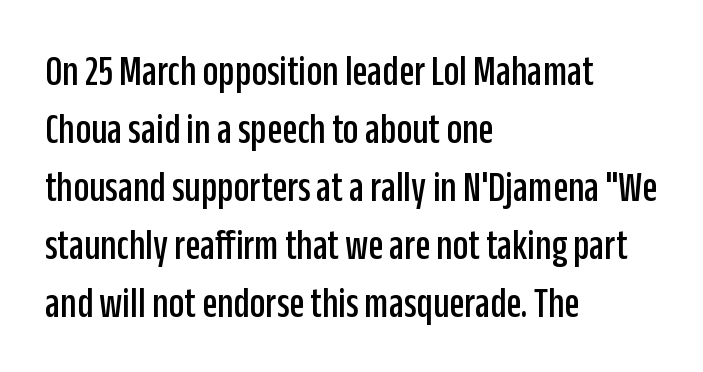
{"serif": "no", "italic": "no", "width": "condensed", "stroke_contrast": "low", "x_height": "large", "monospaced": "no", "underline": "no", "align": "left", "line_spacing": "normal", "line_spacing_ratio": 1.32, "letter_spacing": "normal", "letter_spacing_em": 0.0, "glyph_px": 44}
